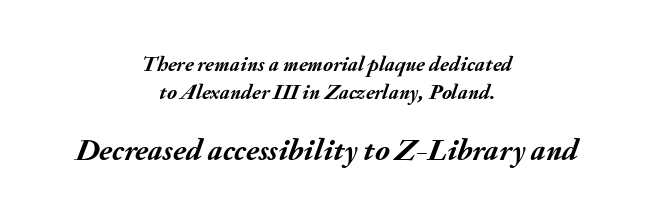
{"italic": "yes", "lean": "right", "slant_degrees": 20, "bold": "yes", "weight": "semibold", "width": "normal", "stroke_contrast": "medium", "x_height": "small", "monospaced": "no", "underline": "no", "align": "center", "line_spacing": "normal", "line_spacing_ratio": 1.33, "letter_spacing": "normal", "letter_spacing_em": 0.0, "larger_block": "second", "size_ratio": 1.48, "glyph_px": 31}
